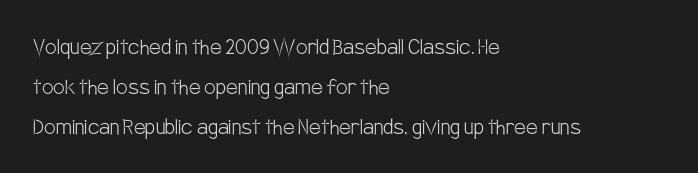
{"italic": "no", "bold": "no", "underline": "no", "align": "left", "line_spacing": "normal", "line_spacing_ratio": 1.53, "letter_spacing": "normal", "letter_spacing_em": 0.0, "glyph_px": 26}
